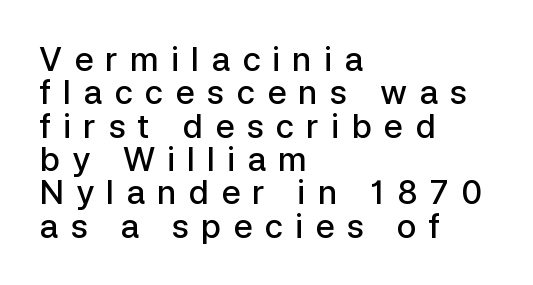
Q: Is the text bold? A: Semi-bold.
Q: Is the text italic (slanted)? A: No, it is upright.
Q: Is the typeface a serif or a sans-serif typeface? A: Sans-serif.
Q: Is the text underlined? A: No.
Q: How is the paragraph aligned? A: Left-aligned.
Q: Is the spacing between letters normal or unusually wide? A: Unusually wide.
Q: Is the spacing between lines tight, normal or loose? A: Tight.
Q: Width (condensed, normal, or wide)? A: Normal.
Q: Stroke contrast? A: Low.
Q: x-height? A: Medium.
Q: Monospaced? A: No.
